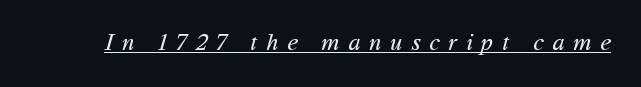
{"bold": "no", "underline": "yes", "letter_spacing": "wide", "letter_spacing_em": 0.37, "glyph_px": 24}
